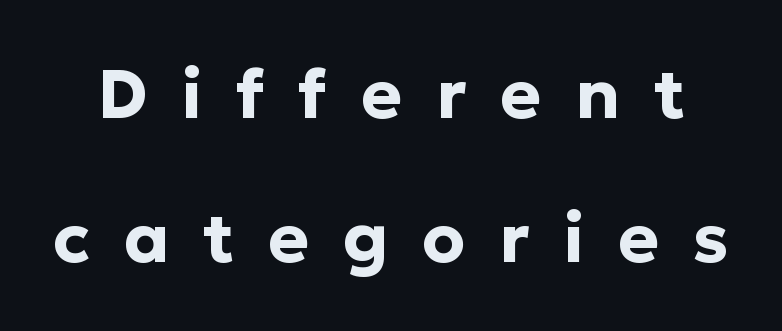
The image shows 69 px bold sans-serif type, upright; set loose line spacing (2.08x), unusually wide letter spacing (+0.49 em), not underlined; low stroke contrast and a medium x-height.
